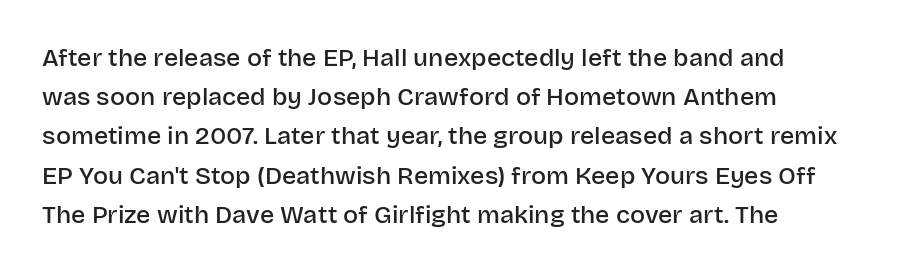
The image shows 25 px text type, upright; set left-aligned, normal line spacing (1.57x), normal letter spacing, not underlined.
